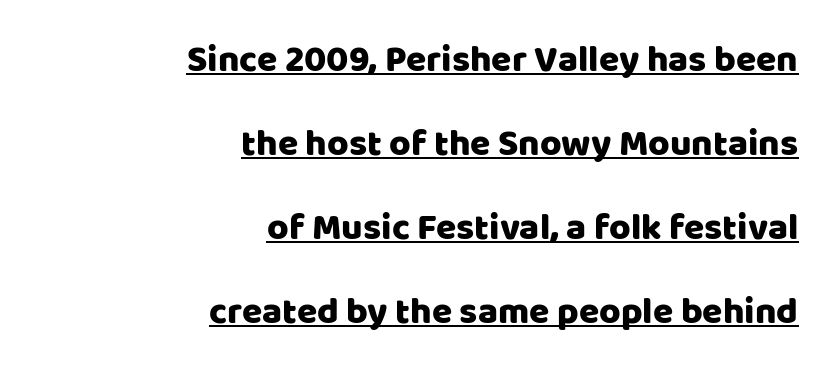
The image shows 37 px sans-serif type, upright; set right-aligned, loose line spacing (2.27x), normal letter spacing, underlined; low stroke contrast and a large x-height.
